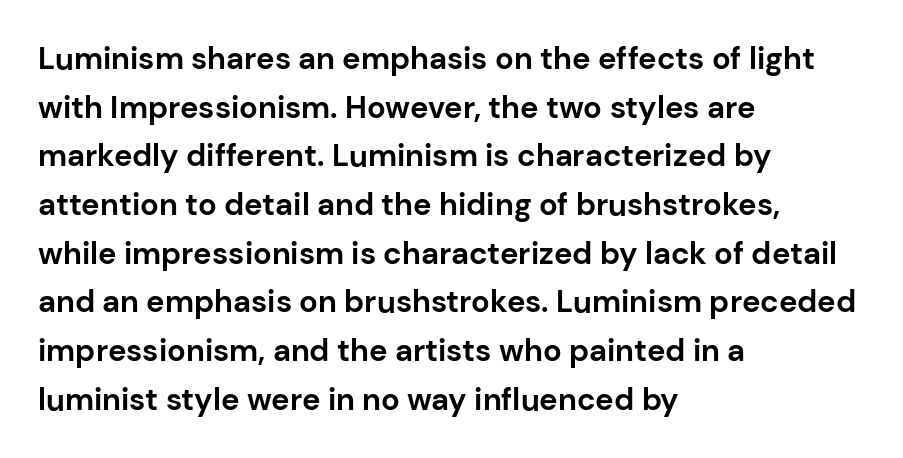
The image shows 31 px bold sans-serif type, upright; set left-aligned, normal line spacing (1.57x), normal letter spacing, not underlined; low stroke contrast and a medium x-height.
